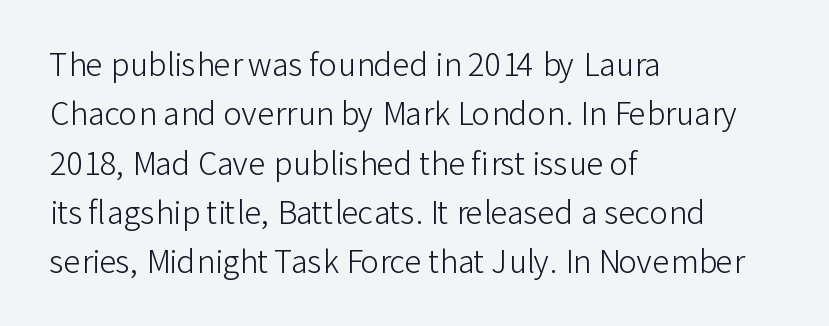
Tracking here is standard; glyphs follow each other at the usual distance. Unbolded letterforms with no extra heft. Serifs: no, the terminals of the letterforms are clean. Leading matches the norm, producing a regular column. This rendering uses left alignment, leaving the right contour irregular. Clear beneath every line of the passage.
